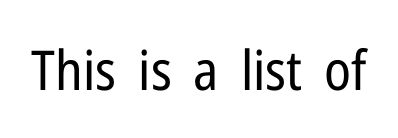
{"serif": "no", "italic": "no", "bold": "no", "weight": "regular", "width": "condensed", "stroke_contrast": "low", "x_height": "medium", "monospaced": "no", "underline": "no", "letter_spacing": "normal", "letter_spacing_em": 0.0, "glyph_px": 55}
